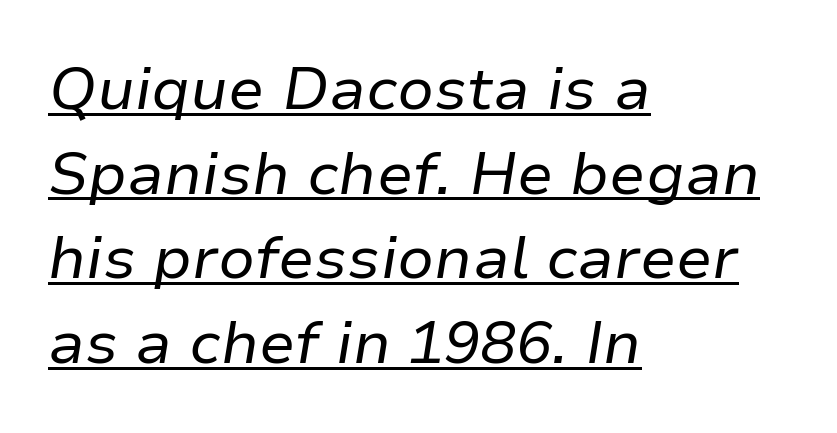
Here the designer chose a conventional face with non-uniform glyph widths. Summary of vertical rhythm: regular, with standard interline spacing. The characters are drawn with everyday or finer stroke widths. Teacher's note: observe the even left margin — that is flush-left alignment.
